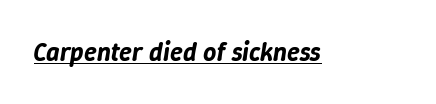
The image shows 26 px text type, italic (leaning right); set normal letter spacing, underlined.
